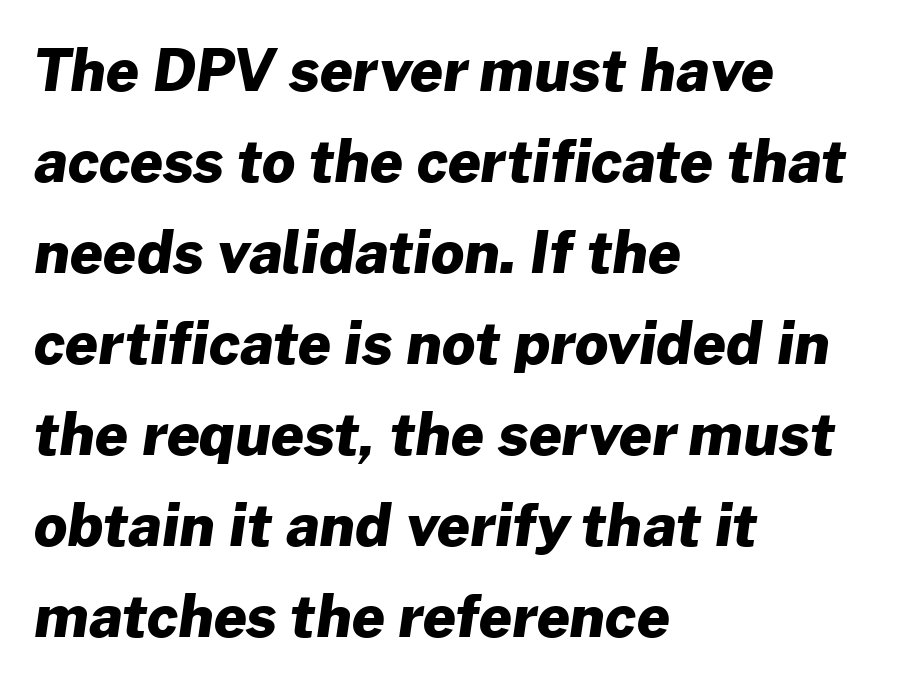
{"serif": "no", "bold": "yes", "weight": "heavy", "width": "normal", "stroke_contrast": "low", "x_height": "medium", "monospaced": "no", "underline": "no", "align": "left", "line_spacing": "normal", "line_spacing_ratio": 1.57, "letter_spacing": "normal", "letter_spacing_em": 0.0, "glyph_px": 58}
